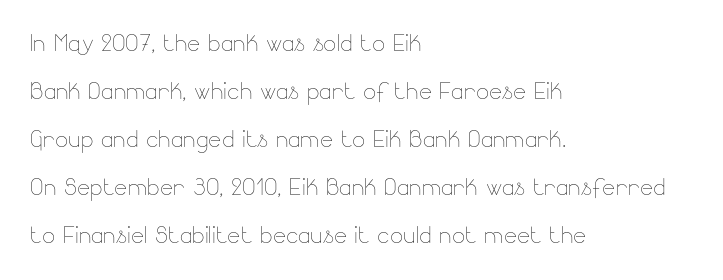
Q: Is the text bold? A: No.
Q: Is the text italic (slanted)? A: No, it is upright.
Q: Is the text underlined? A: No.
Q: How is the paragraph aligned? A: Left-aligned.
Q: Is the spacing between letters normal or unusually wide? A: Normal.
Q: Is the spacing between lines tight, normal or loose? A: Normal.
Q: Width (condensed, normal, or wide)? A: Normal.
Q: Stroke contrast? A: Low.
Q: x-height? A: Small.
Q: Monospaced? A: No.
